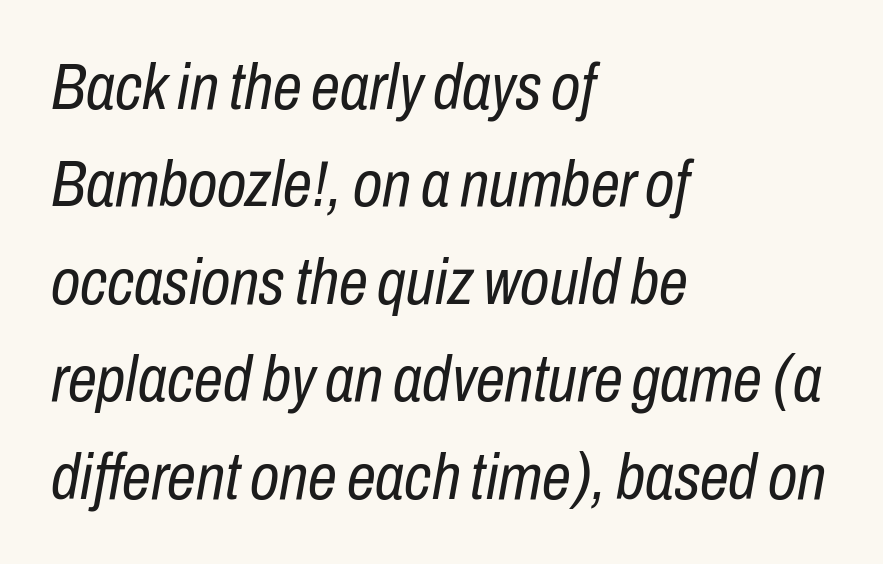
Plain, unruled lines of type. This sample keeps an unexceptional amount of space between lines. What stands out about the letter spacing? Nothing — it is the standard amount. Stems here are at most as thick as an everyday book face.
